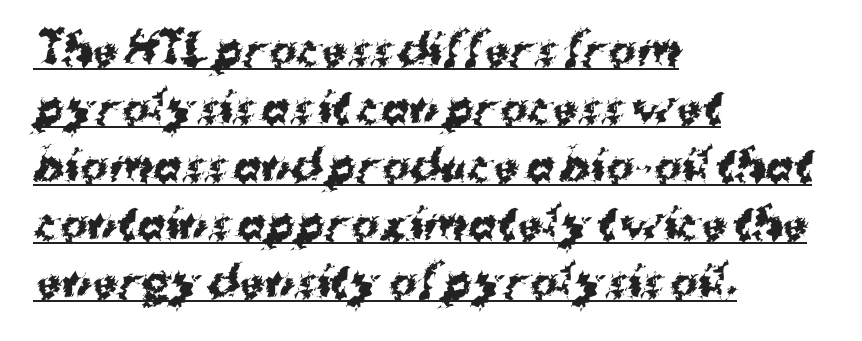
The image shows 42 px bold sans-serif type; set left-aligned, normal line spacing (1.38x), normal letter spacing, underlined; medium stroke contrast and a medium x-height.
